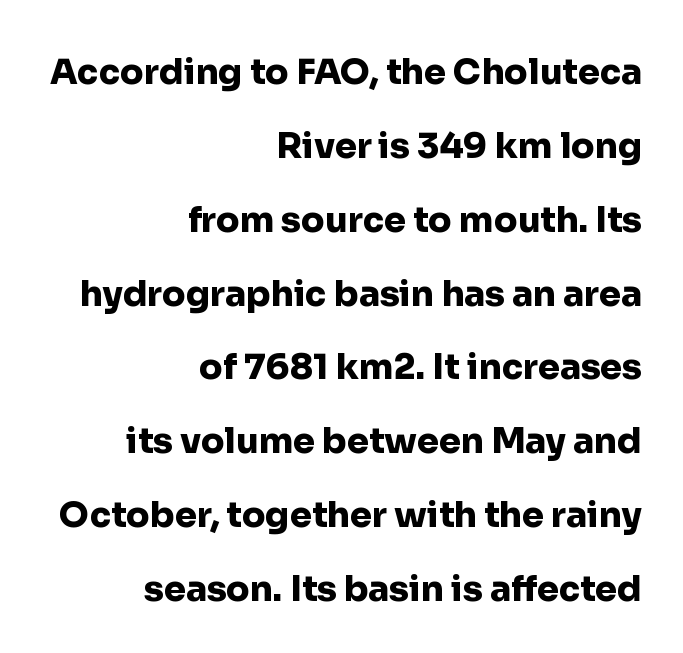
The text was rendered using a sans face with plain stroke endings. These lines carry a lot of weight — the face is fully bold. In CSS terms this would be text-align: right. Has an underline been added? It has not. Here the designer chose a conventional face with non-uniform glyph widths.
